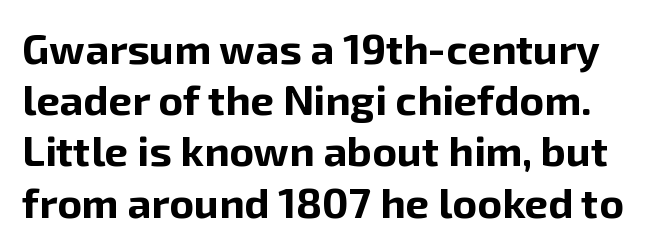
The image shows 42 px bold sans-serif type, upright; set line spacing 1.22x, normal letter spacing, not underlined; low stroke contrast and a medium x-height.
